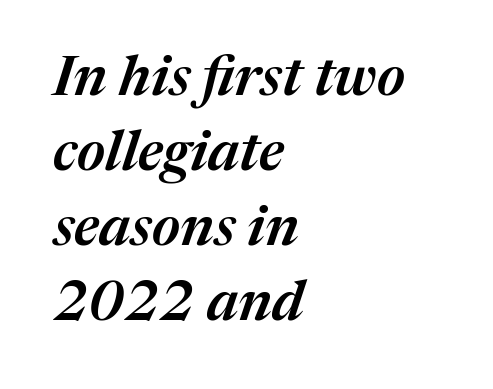
Q: Is the text bold? A: Semi-bold.
Q: Is the text italic (slanted)? A: Yes, it leans right by about 17 degrees.
Q: Is the text underlined? A: No.
Q: How is the paragraph aligned? A: Left-aligned.
Q: Is the spacing between letters normal or unusually wide? A: Normal.
Q: Is the spacing between lines tight, normal or loose? A: Normal.
Q: Width (condensed, normal, or wide)? A: Normal.
Q: Stroke contrast? A: Medium.
Q: x-height? A: Medium.
Q: Monospaced? A: No.
